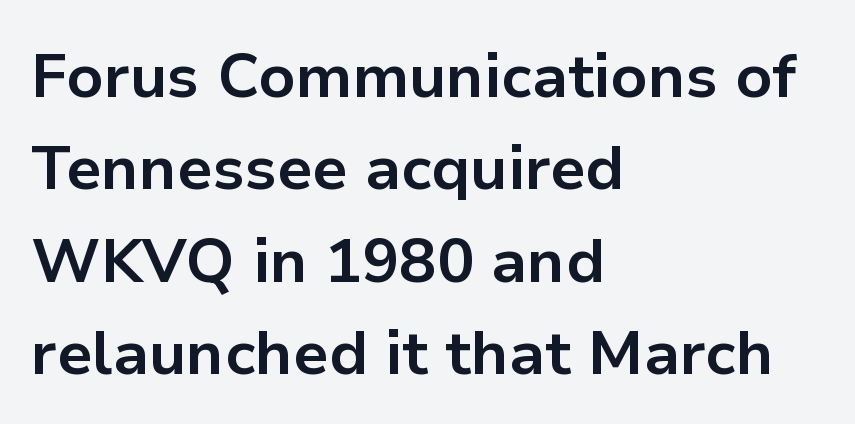
Posture: straight, roman, zero tilt. To sum up the face: it is a sans, with no serifs. Proportional: the letters do not fall into vertical columns. Line starts are locked; line ends wander.
